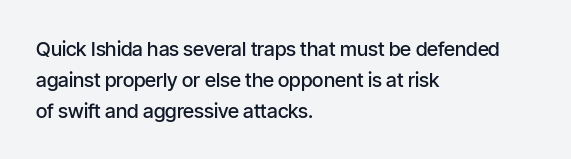
The image shows 20 px text type, upright; set left-aligned, normal line spacing (1.55x), normal letter spacing, not underlined.
